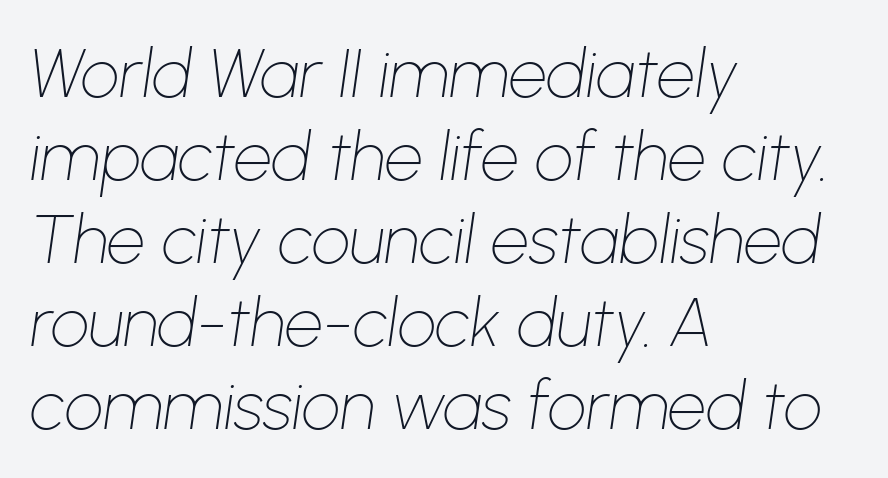
The lines are quadded left. Stem width sits at or under what a default text font uses. The words here are not underlined. The rendering keeps characters at their native spacing. The specimen reads as italic at a glance. Looks like regular typesetting: each glyph gets only the width it needs.
